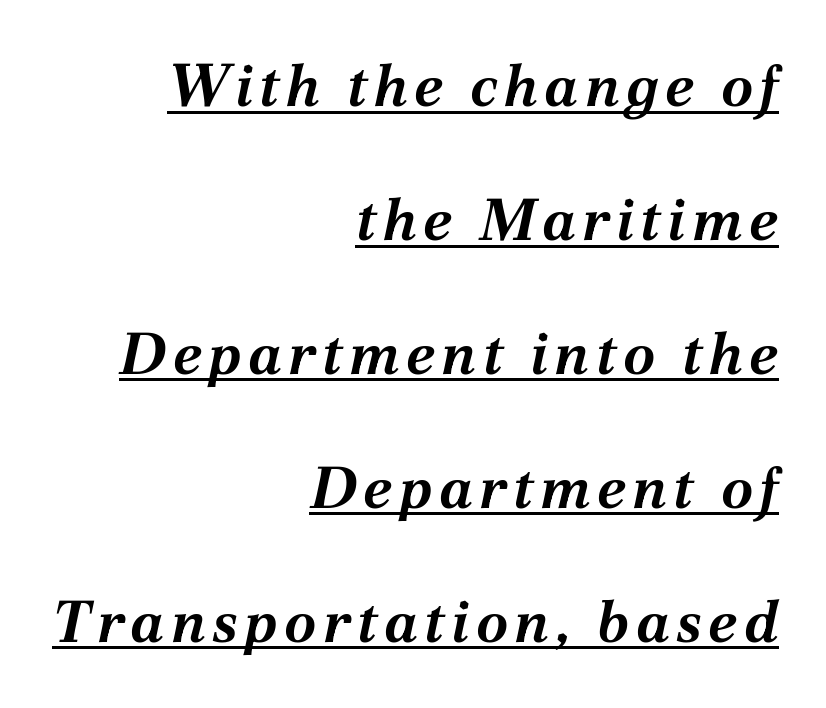
Where is the straight margin? On the right. Rows of type keep a wide berth in the vertical direction. Spacing verdict: proportional, widths tailored to each character. This is oblique type, the kind used for emphasis or titles.
